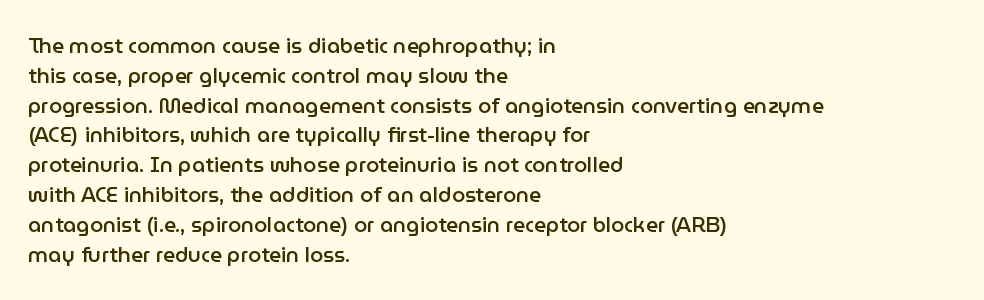
Q: Is the text bold? A: Semi-bold.
Q: Is the text italic (slanted)? A: No, it is upright.
Q: Is the text underlined? A: No.
Q: How is the paragraph aligned? A: Left-aligned.
Q: Is the spacing between letters normal or unusually wide? A: Normal.
Q: Is the spacing between lines tight, normal or loose? A: Normal.
